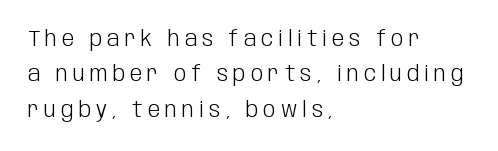
Stroke mass is kept to a normal reading level or below. The lettering holds an erect, upright posture throughout. Unmarked baselines from the first word to the last. This sample keeps an unexceptional amount of space between lines. The setting favours the left margin, as ordinary paragraphs usually do.
